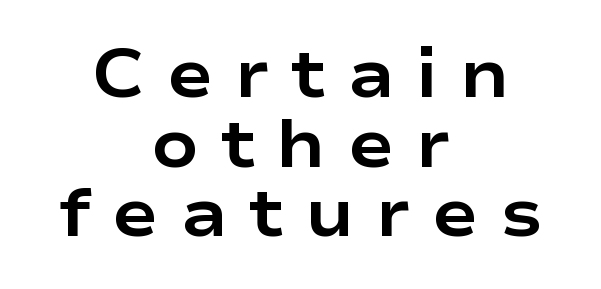
Q: Is the text bold? A: Yes.
Q: Is the text italic (slanted)? A: No, it is upright.
Q: Is the typeface a serif or a sans-serif typeface? A: Sans-serif.
Q: Is the text underlined? A: No.
Q: How is the paragraph aligned? A: Centered.
Q: Is the spacing between letters normal or unusually wide? A: Unusually wide.
Q: Is the spacing between lines tight, normal or loose? A: Tight.
Q: Width (condensed, normal, or wide)? A: Wide.
Q: Stroke contrast? A: Low.
Q: x-height? A: Medium.
Q: Monospaced? A: No.
